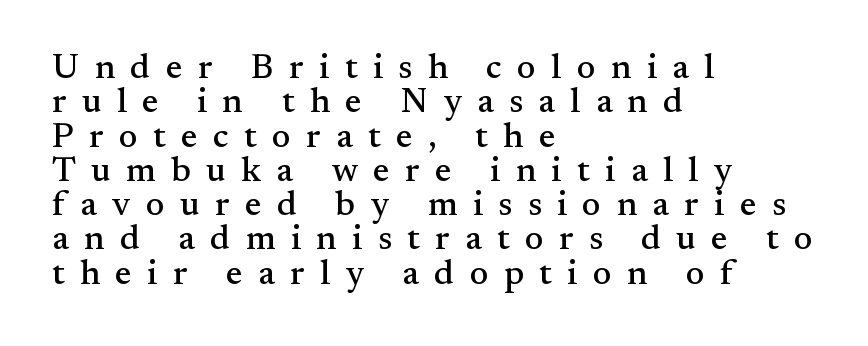
Q: Is the text italic (slanted)? A: No, it is upright.
Q: Is the typeface a serif or a sans-serif typeface? A: Serif.
Q: Is the text underlined? A: No.
Q: How is the paragraph aligned? A: Left-aligned.
Q: Is the spacing between letters normal or unusually wide? A: Unusually wide.
Q: Is the spacing between lines tight, normal or loose? A: Tight.
Q: Width (condensed, normal, or wide)? A: Normal.
Q: Stroke contrast? A: Medium.
Q: x-height? A: Small.
Q: Monospaced? A: No.
